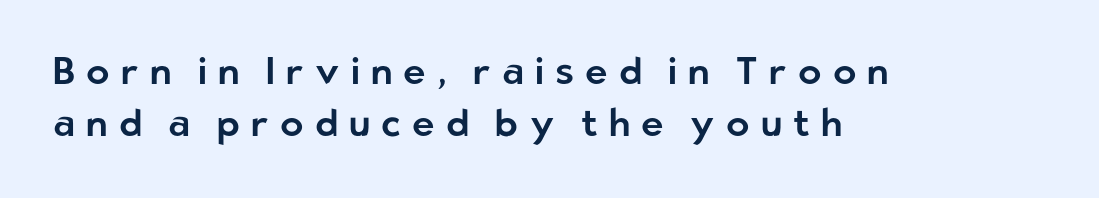
Q: Is the text italic (slanted)? A: No, it is upright.
Q: Is the typeface a serif or a sans-serif typeface? A: Sans-serif.
Q: Is the text underlined? A: No.
Q: How is the paragraph aligned? A: Left-aligned.
Q: Is the spacing between letters normal or unusually wide? A: Unusually wide.
Q: Is the spacing between lines tight, normal or loose? A: Normal.
Q: Width (condensed, normal, or wide)? A: Normal.
Q: Stroke contrast? A: Low.
Q: x-height? A: Medium.
Q: Monospaced? A: No.
